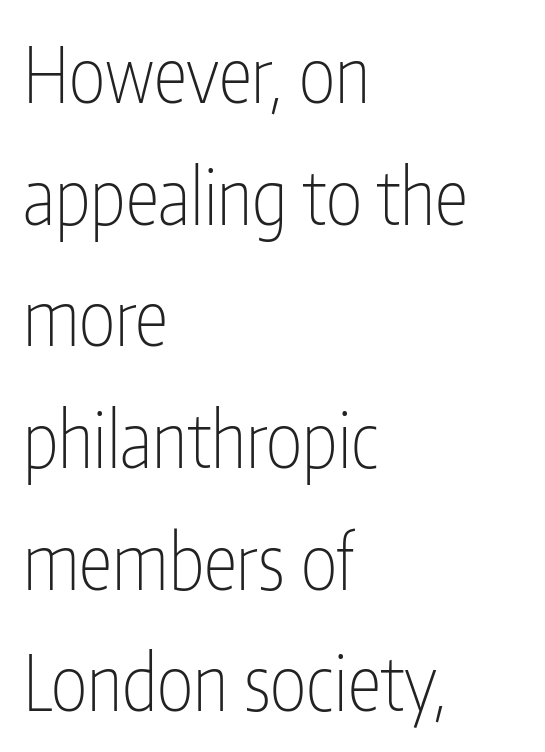
The image shows 77 px thin, condensed sans-serif type, upright; set left-aligned, normal line spacing (1.58x), normal letter spacing, not underlined; low stroke contrast and a medium x-height.
